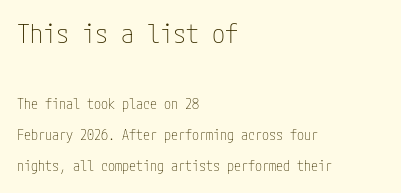
Q: Is the text bold? A: No.
Q: Is the text italic (slanted)? A: No, it is upright.
Q: Is the text underlined? A: No.
Q: How is the paragraph aligned? A: Left-aligned.
Q: Is the spacing between letters normal or unusually wide? A: Normal.
Q: Is the spacing between lines tight, normal or loose? A: Loose.
Q: Which block of text is set in a larger size, the first (top) or the second (bottom)? A: The first (top) one.
